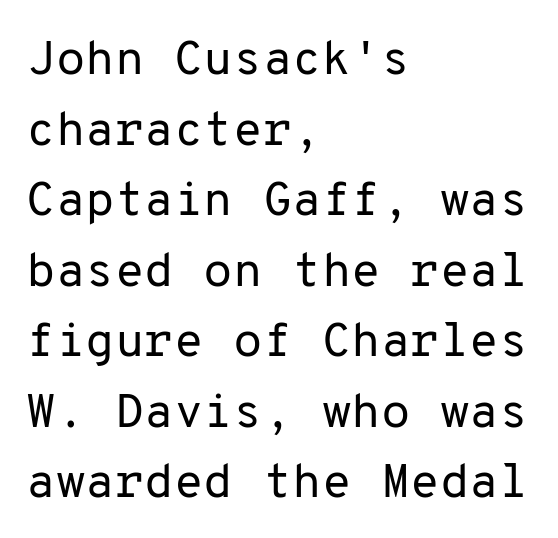
The image shows 48 px regular-weight sans-serif type, upright, monospaced; set left-aligned, normal line spacing (1.47x), normal letter spacing, not underlined; low stroke contrast and a medium x-height.
